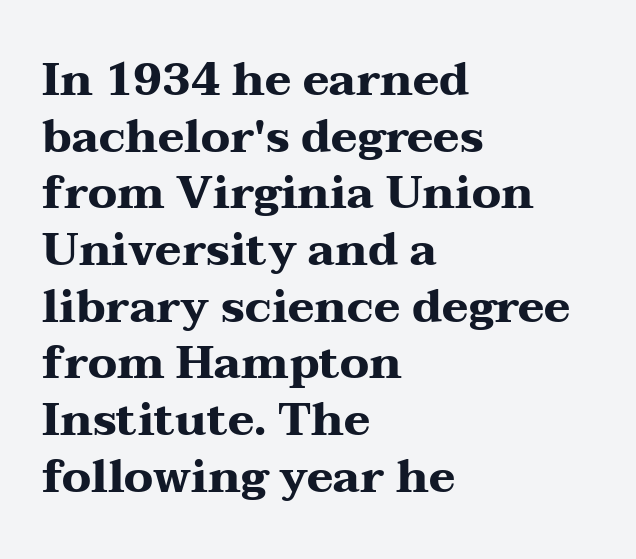
Q: Is the text bold? A: Yes.
Q: Is the text italic (slanted)? A: No, it is upright.
Q: Is the typeface a serif or a sans-serif typeface? A: Serif.
Q: Is the text underlined? A: No.
Q: How is the paragraph aligned? A: Left-aligned.
Q: Is the spacing between letters normal or unusually wide? A: Normal.
Q: Is the spacing between lines tight, normal or loose? A: Normal.
Q: Width (condensed, normal, or wide)? A: Wide.
Q: Stroke contrast? A: Medium.
Q: x-height? A: Medium.
Q: Monospaced? A: No.
